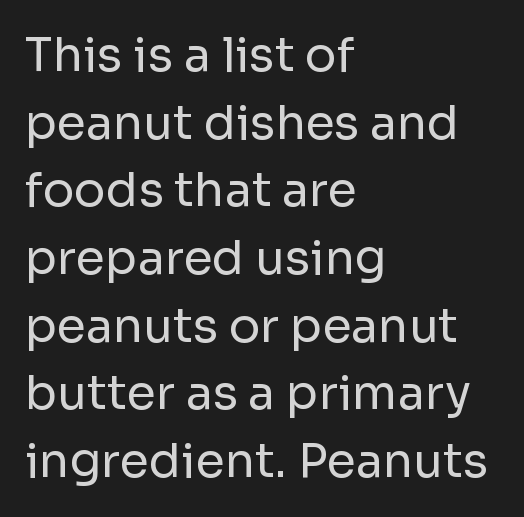
The image shows 47 px regular-weight sans-serif type, upright; set left-aligned, normal line spacing (1.44x), normal letter spacing, not underlined; low stroke contrast and a medium x-height.
